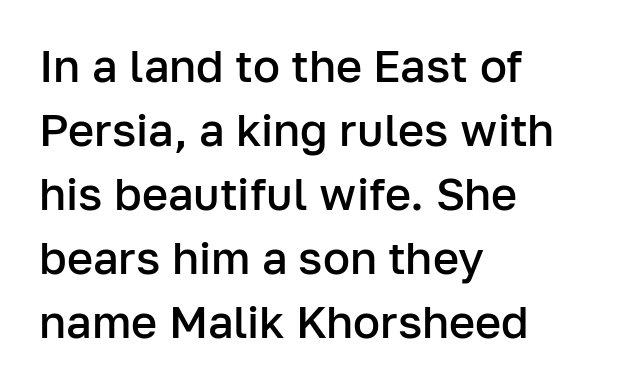
The image shows 45 px semibold sans-serif type, upright; set left-aligned, normal line spacing (1.42x), normal letter spacing, not underlined; low stroke contrast and a medium x-height.
